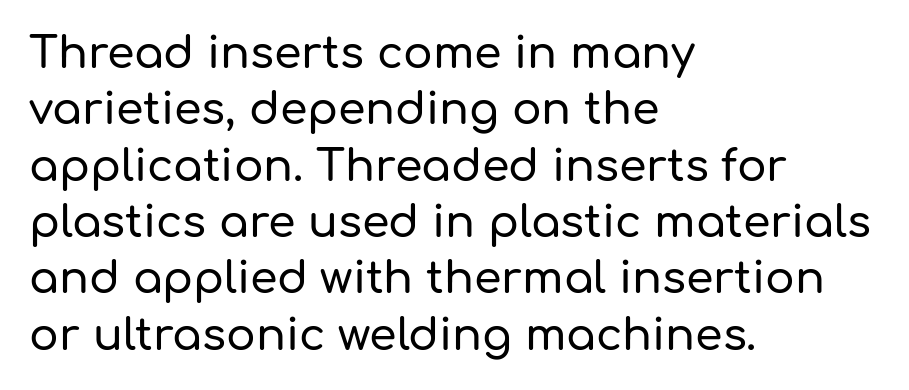
{"serif": "no", "italic": "no", "width": "normal", "stroke_contrast": "low", "x_height": "medium", "monospaced": "no", "underline": "no", "align": "left", "line_spacing": "normal", "line_spacing_ratio": 1.28, "letter_spacing": "normal", "letter_spacing_em": 0.0, "glyph_px": 44}
